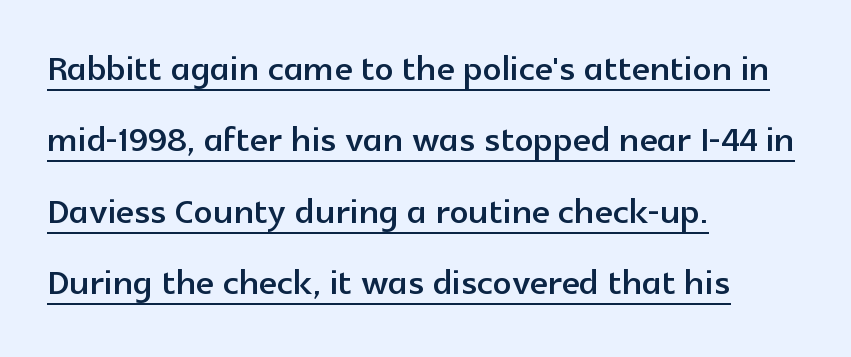
The image shows 47 px sans-serif type, upright; set left-aligned, normal line spacing (1.52x), normal letter spacing, underlined; a medium x-height.
